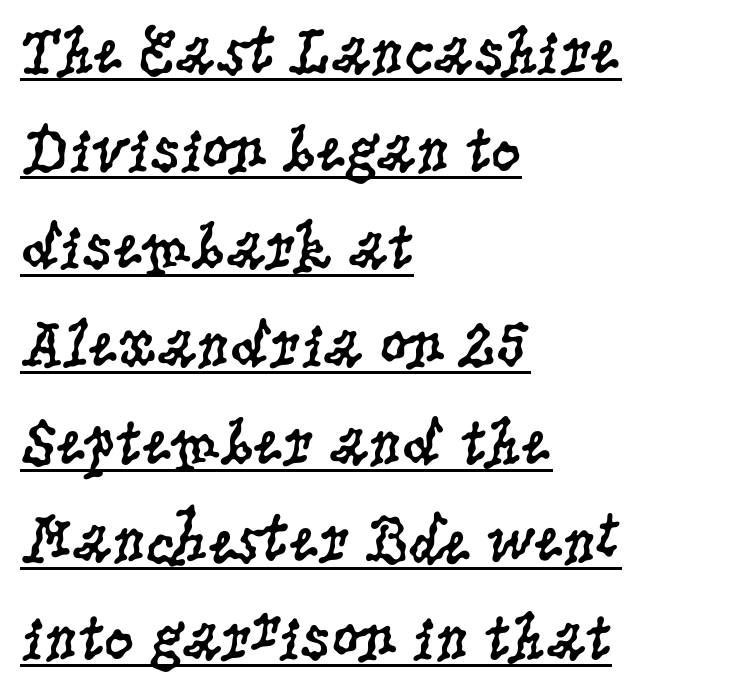
Q: Is the text bold? A: No.
Q: Is the typeface a serif or a sans-serif typeface? A: Serif.
Q: Is the text underlined? A: Yes.
Q: How is the paragraph aligned? A: Left-aligned.
Q: Is the spacing between letters normal or unusually wide? A: Normal.
Q: Is the spacing between lines tight, normal or loose? A: Normal.
Q: Width (condensed, normal, or wide)? A: Condensed.
Q: Stroke contrast? A: Low.
Q: x-height? A: Large.
Q: Monospaced? A: No.
